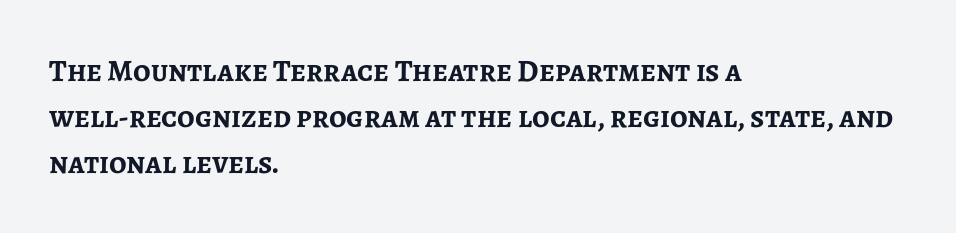
The image shows 31 px semibold sans-serif type, upright; set left-aligned, normal line spacing (1.48x), normal letter spacing, not underlined; low stroke contrast and a medium x-height.
